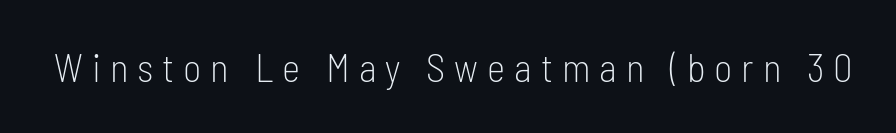
Q: Is the text bold? A: No.
Q: Is the text italic (slanted)? A: No, it is upright.
Q: Is the typeface a serif or a sans-serif typeface? A: Sans-serif.
Q: Is the text underlined? A: No.
Q: Is the spacing between letters normal or unusually wide? A: Unusually wide.
Q: Width (condensed, normal, or wide)? A: Condensed.
Q: Stroke contrast? A: Low.
Q: x-height? A: Medium.
Q: Monospaced? A: No.
